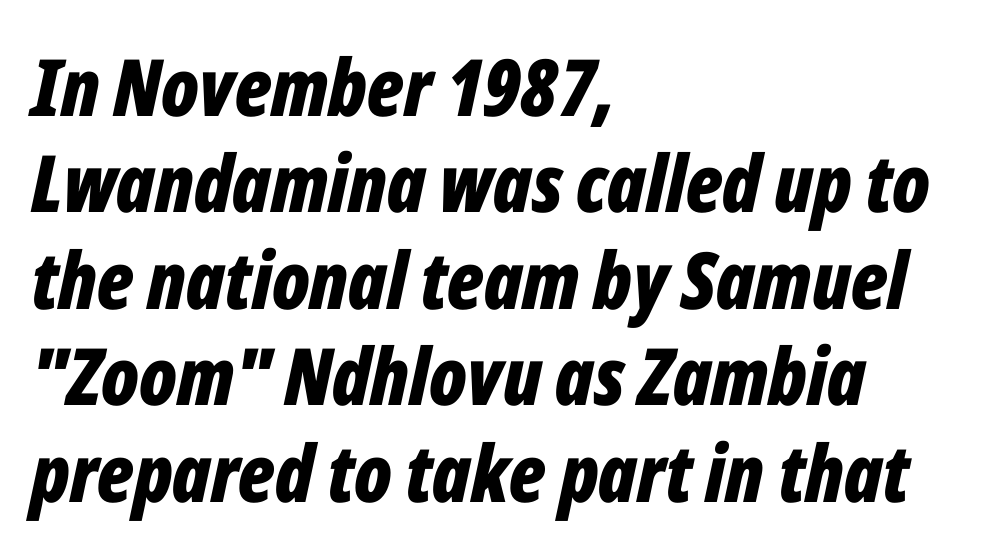
Q: Is the text bold? A: Yes.
Q: Is the text italic (slanted)? A: Yes, it leans right by about 12 degrees.
Q: Is the text underlined? A: No.
Q: How is the paragraph aligned? A: Left-aligned.
Q: Is the spacing between letters normal or unusually wide? A: Normal.
Q: Width (condensed, normal, or wide)? A: Condensed.
Q: Stroke contrast? A: Low.
Q: x-height? A: Medium.
Q: Monospaced? A: No.
